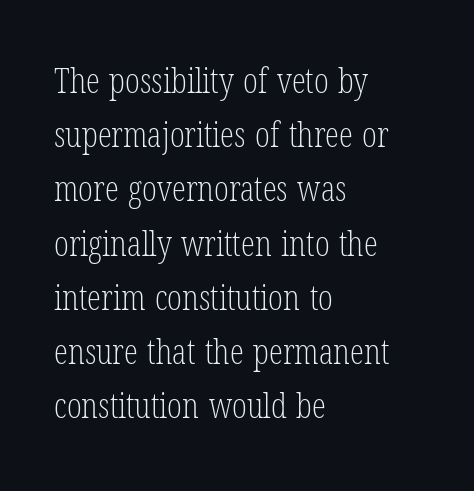
Letters rest on an invisible, unmarked baseline. Check where the strokes stop: tiny serifs finish them off. The characters are drawn with everyday or finer stroke widths. If you drew a ruler down the left edge, every line would touch it. A typesetter would call this leading conventional body-copy spacing.
